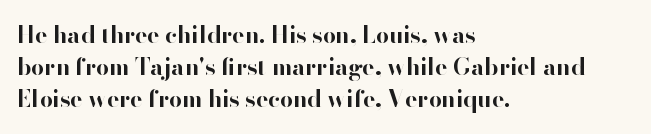
{"italic": "no", "bold": "yes", "underline": "no", "align": "left", "line_spacing": "normal", "line_spacing_ratio": 1.39, "letter_spacing": "normal", "letter_spacing_em": 0.0, "glyph_px": 23}
